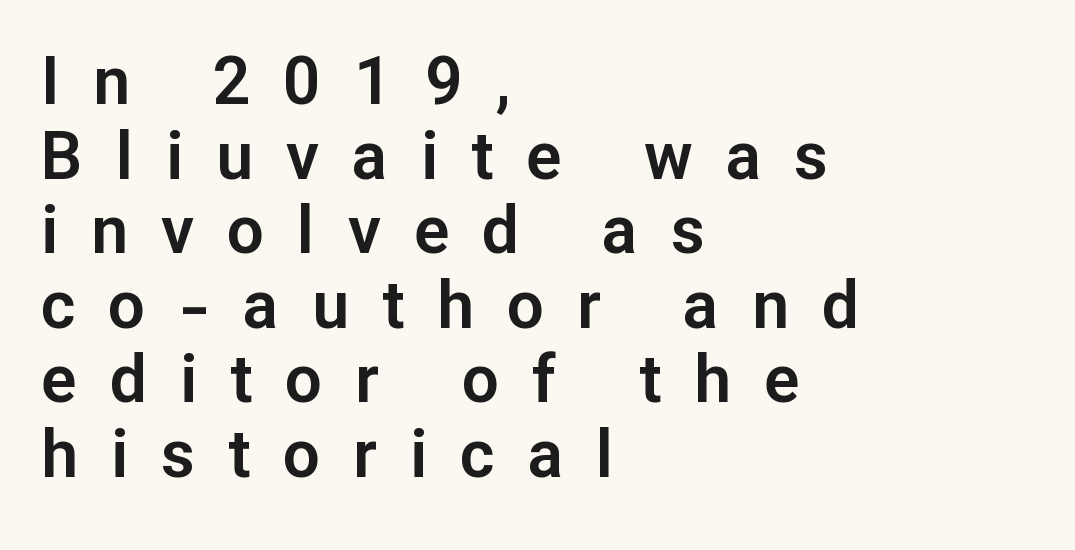
Inter-character spacing is expanded well beyond the font's built-in metrics. You could barely slide anything between these rows. The zone under the glyphs is completely vacant. Notice how the stems are strictly vertical — no italics here.
